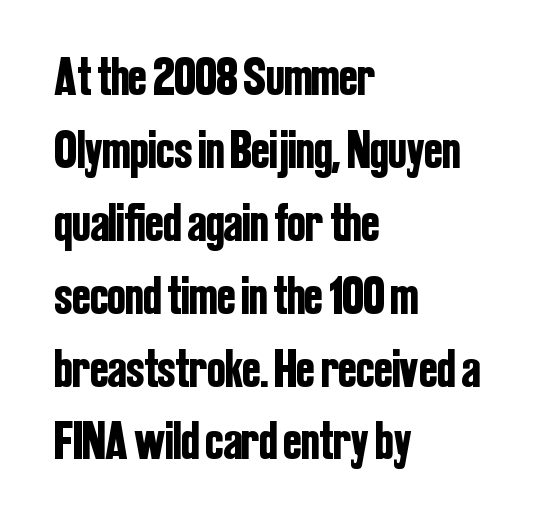
The lines are quadded left. The vertical gap from one line to the next is medium. Letters rest on an invisible, unmarked baseline. Serif or sans? Sans — the stroke terminals are bare. Between one letter and the next there's only the usual sliver of space. Do the characters align in a grid? No, the font is proportional.
